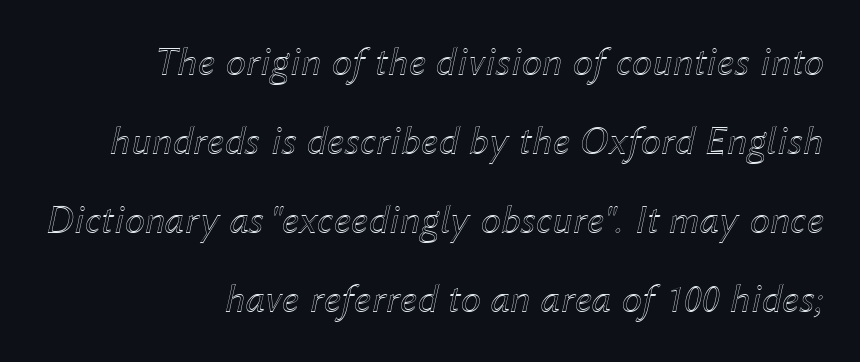
Q: Is the text italic (slanted)? A: Yes, it leans right by about 12 degrees.
Q: Is the text underlined? A: No.
Q: How is the paragraph aligned? A: Right-aligned.
Q: Is the spacing between letters normal or unusually wide? A: Normal.
Q: Is the spacing between lines tight, normal or loose? A: Loose.
Q: Width (condensed, normal, or wide)? A: Normal.
Q: x-height? A: Medium.
Q: Monospaced? A: No.
